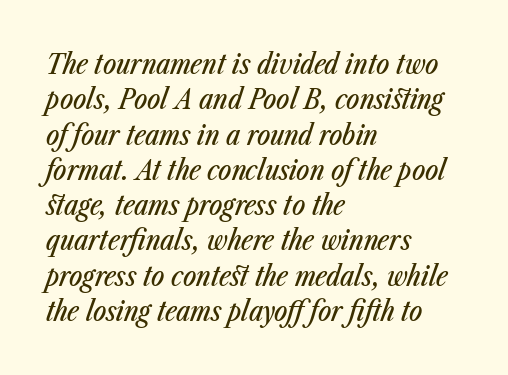
Typeset ragged right — the left edge is the straight one. Baseline-to-baseline distance is the conventional proportion of letter height. There's an unmistakable incline to the writing here. Lines of text with bare space underneath.
